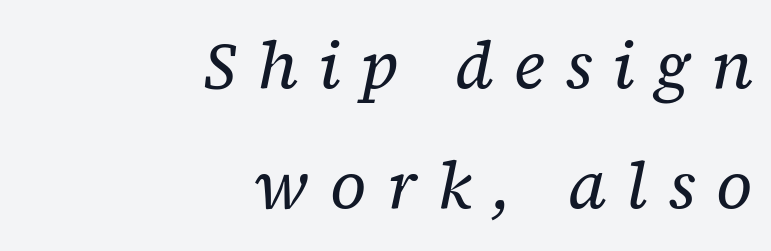
{"serif": "yes", "italic": "yes", "lean": "right", "slant_degrees": 12, "bold": "no", "weight": "regular", "width": "normal", "stroke_contrast": "low", "x_height": "medium", "monospaced": "no", "underline": "no", "align": "right", "line_spacing_ratio": 1.82, "letter_spacing": "wide", "letter_spacing_em": 0.31, "glyph_px": 66}
